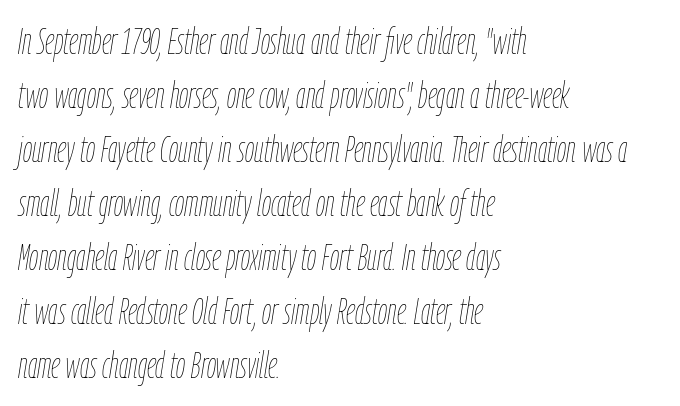
Weight: in the light-to-regular range. Whoever set this chose a conventional vertical rhythm. Visually the block forms a straight wall on the left and a jagged coastline on the right. The font's italic variant was chosen for this text.
